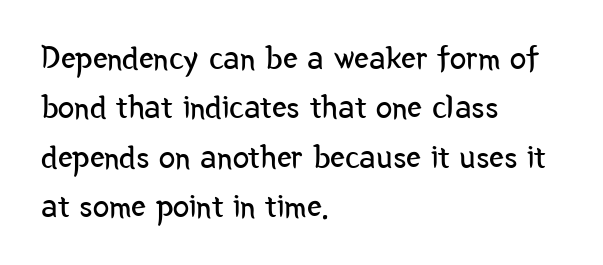
Stroke thickness stays within the range of a standard reading face or lighter. The glyphs are unaccompanied by any horizontal stroke below them. Regarding serifs, this sample does without them. The letters stand straight up with perfectly vertical stems. These lines are set flush left with a ragged right edge. Here the glyphs are tracked normally, forming tight word shapes.
